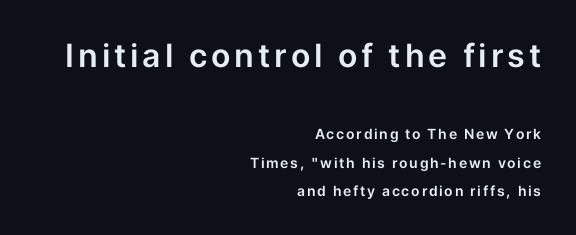
Q: Is the text italic (slanted)? A: No, it is upright.
Q: Is the typeface a serif or a sans-serif typeface? A: Sans-serif.
Q: Is the text underlined? A: No.
Q: How is the paragraph aligned? A: Right-aligned.
Q: Is the spacing between lines tight, normal or loose? A: Loose.
Q: Which block of text is set in a larger size, the first (top) or the second (bottom)? A: The first (top) one.
Q: Width (condensed, normal, or wide)? A: Normal.
Q: Stroke contrast? A: Low.
Q: x-height? A: Medium.
Q: Monospaced? A: No.
